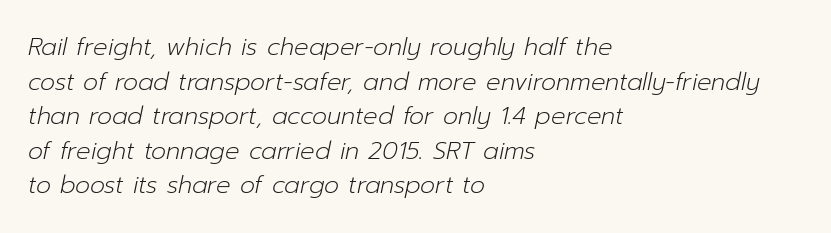
Vertical spacing — default. There is no visible air inserted between adjacent glyphs. Leftover space on each line is placed entirely after the last word. An italicized treatment has been applied to the whole sample. Weight: regular or lighter.
